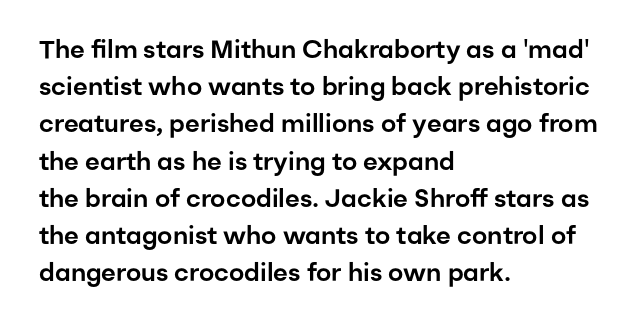
The image shows 25 px text type, upright; set left-aligned, normal line spacing (1.49x), normal letter spacing, not underlined.
